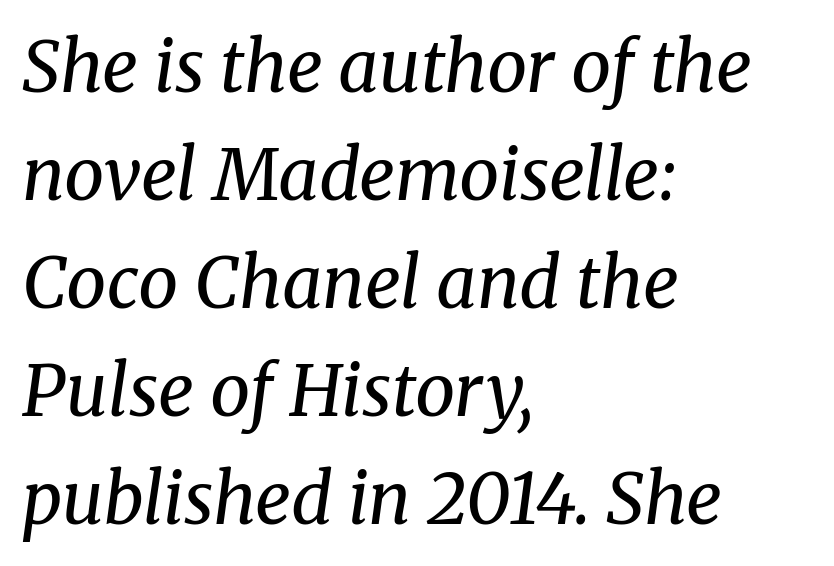
The image shows 71 px regular-weight serif type, italic (leaning right); set left-aligned, normal line spacing (1.52x), normal letter spacing, not underlined; medium stroke contrast and a medium x-height.
